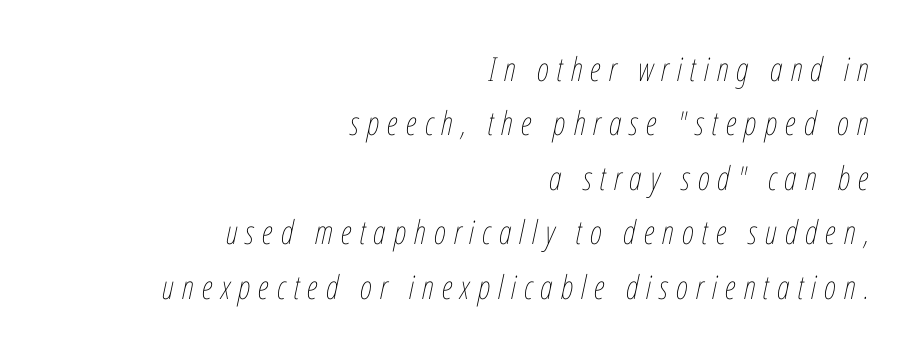
{"italic": "yes", "lean": "right", "slant_degrees": 12, "bold": "no", "weight": "thin", "width": "condensed", "stroke_contrast": "low", "x_height": "medium", "monospaced": "no", "underline": "no", "align": "right", "line_spacing": "normal", "line_spacing_ratio": 1.65, "letter_spacing": "wide", "letter_spacing_em": 0.24, "glyph_px": 33}
